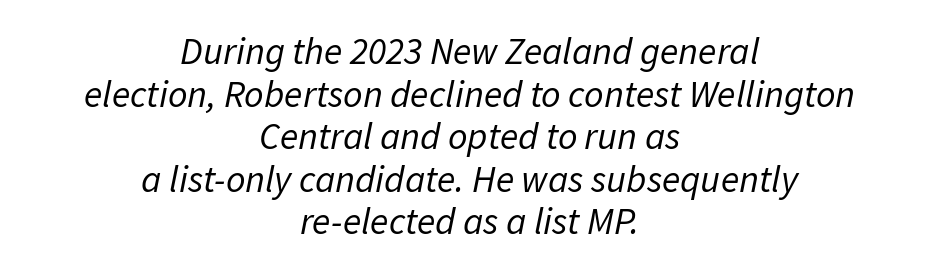
The image shows 38 px regular-weight type, italic (leaning right); set centered, tight line spacing (1.12x), normal letter spacing, not underlined; low stroke contrast and a medium x-height.
